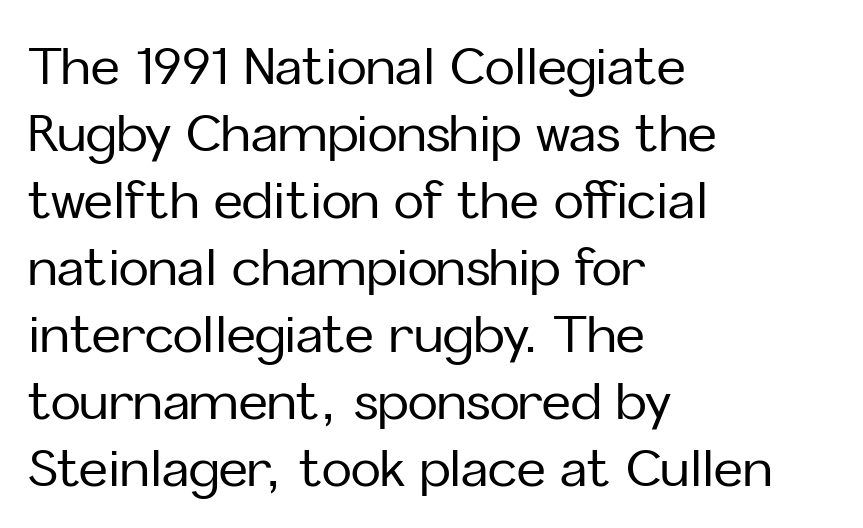
This sample keeps an unexceptional amount of space between lines. Every character sits straight up, as roman type does. Observe the absence of serifs on each vertical stroke in this sample. If you drew a ruler down the left edge, every line would touch it. Each row of text sits above clean, open space. Character widths vary here, with narrow letters taking less room than wide ones.
